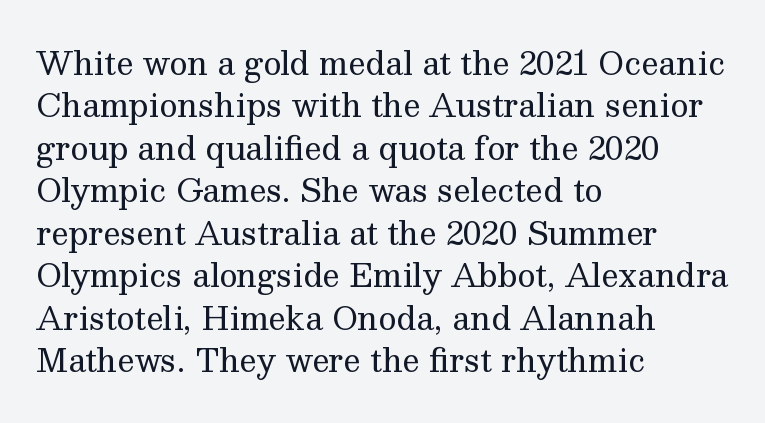
Q: Is the text bold? A: No.
Q: Is the text italic (slanted)? A: No, it is upright.
Q: Is the typeface a serif or a sans-serif typeface? A: Serif.
Q: Is the text underlined? A: No.
Q: How is the paragraph aligned? A: Left-aligned.
Q: Is the spacing between letters normal or unusually wide? A: Normal.
Q: Is the spacing between lines tight, normal or loose? A: Normal.
Q: Width (condensed, normal, or wide)? A: Normal.
Q: Stroke contrast? A: Medium.
Q: x-height? A: Medium.
Q: Monospaced? A: No.
